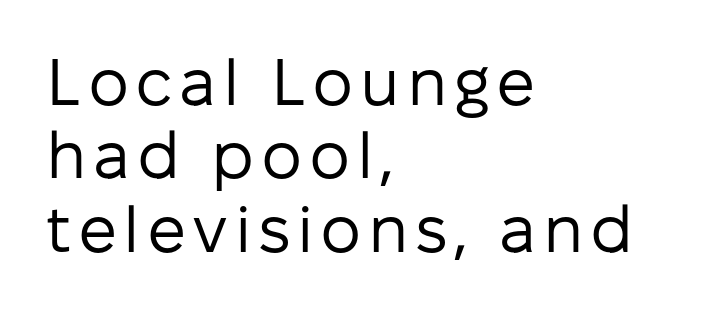
{"serif": "no", "italic": "no", "bold": "no", "weight": "regular", "width": "normal", "stroke_contrast": "low", "x_height": "medium", "monospaced": "no", "underline": "no", "align": "left", "line_spacing": "tight", "line_spacing_ratio": 1.13, "glyph_px": 65}
